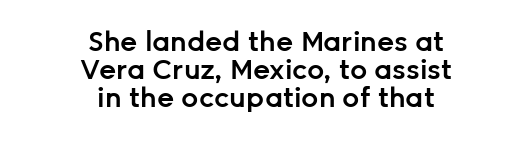
Q: Is the text bold? A: Semi-bold.
Q: Is the text italic (slanted)? A: No, it is upright.
Q: Is the text underlined? A: No.
Q: How is the paragraph aligned? A: Centered.
Q: Is the spacing between letters normal or unusually wide? A: Normal.
Q: Is the spacing between lines tight, normal or loose? A: Tight.
